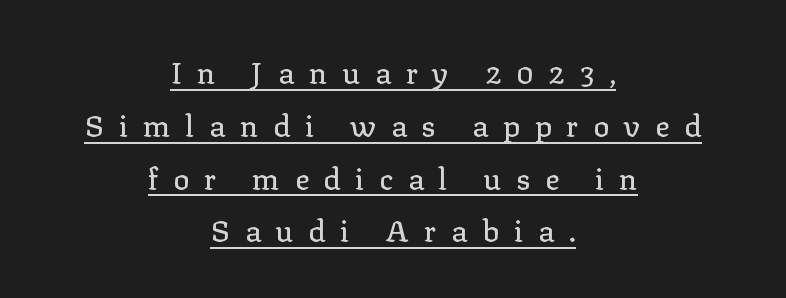
Q: Is the text italic (slanted)? A: No, it is upright.
Q: Is the typeface a serif or a sans-serif typeface? A: Serif.
Q: Is the text underlined? A: Yes.
Q: How is the paragraph aligned? A: Centered.
Q: Is the spacing between letters normal or unusually wide? A: Unusually wide.
Q: Width (condensed, normal, or wide)? A: Normal.
Q: Stroke contrast? A: Low.
Q: x-height? A: Medium.
Q: Monospaced? A: No.
